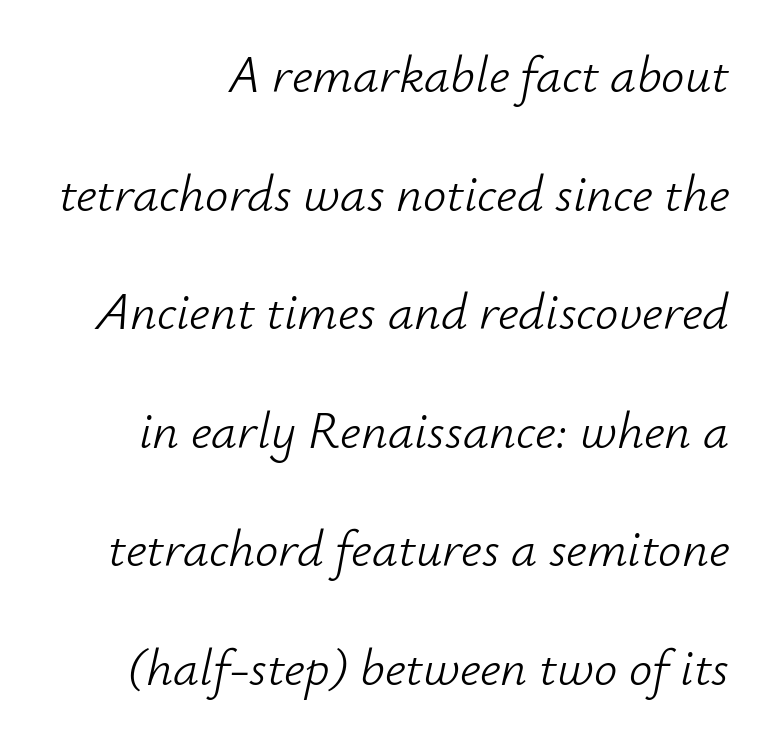
Q: Is the text bold? A: No.
Q: Is the text italic (slanted)? A: Yes, it leans right by about 12 degrees.
Q: Is the text underlined? A: No.
Q: Is the spacing between letters normal or unusually wide? A: Normal.
Q: Is the spacing between lines tight, normal or loose? A: Loose.
Q: Width (condensed, normal, or wide)? A: Normal.
Q: Stroke contrast? A: Low.
Q: x-height? A: Small.
Q: Monospaced? A: No.
